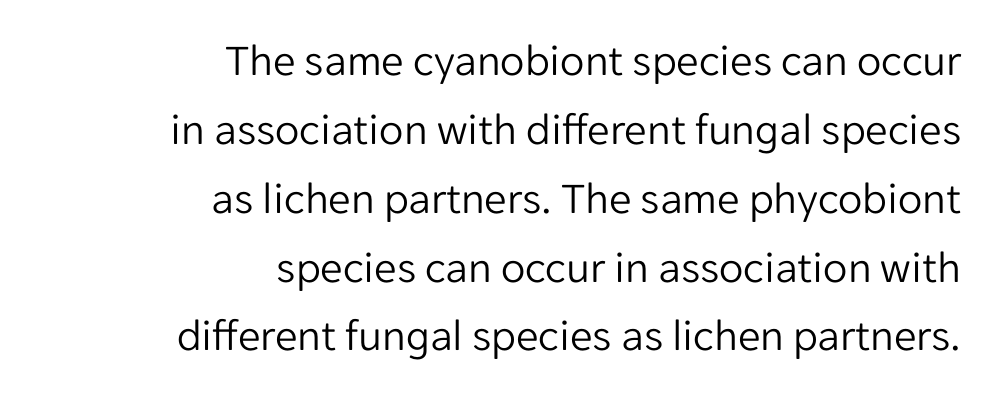
The passage shown is typeset with a sans-serif family. Quick note: not italic, upright. Words float on clear page, feet unadorned. The rag falls on the left side of this text block. Proportional: the letters do not fall into vertical columns.
